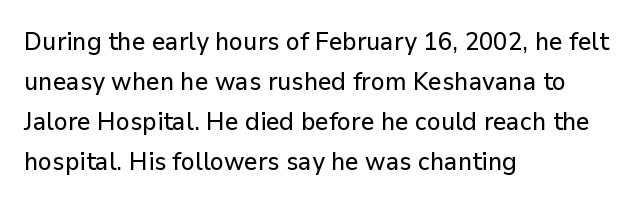
The image shows 25 px text type, upright; set left-aligned, normal line spacing (1.6x), normal letter spacing, not underlined.
